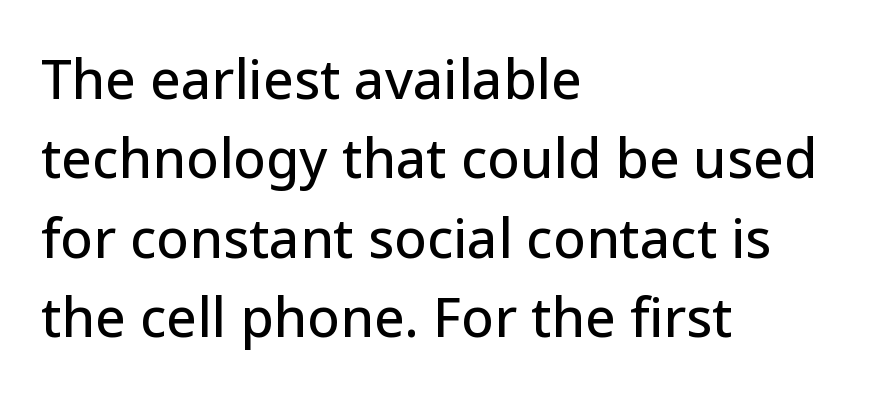
The image shows 54 px sans-serif type, upright; set left-aligned, normal line spacing (1.47x), normal letter spacing, not underlined; low stroke contrast and a medium x-height.
